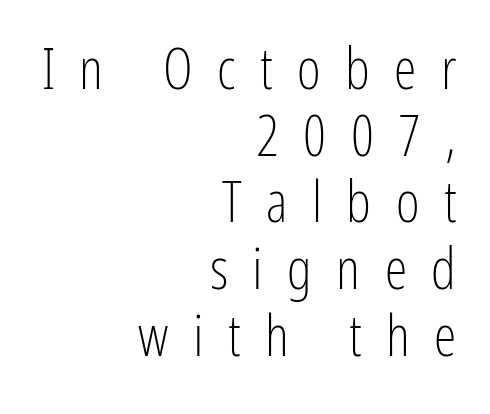
Q: Is the text bold? A: No.
Q: Is the text italic (slanted)? A: No, it is upright.
Q: Is the typeface a serif or a sans-serif typeface? A: Sans-serif.
Q: Is the text underlined? A: No.
Q: How is the paragraph aligned? A: Right-aligned.
Q: Is the spacing between letters normal or unusually wide? A: Unusually wide.
Q: Width (condensed, normal, or wide)? A: Condensed.
Q: Stroke contrast? A: Low.
Q: x-height? A: Medium.
Q: Monospaced? A: No.
